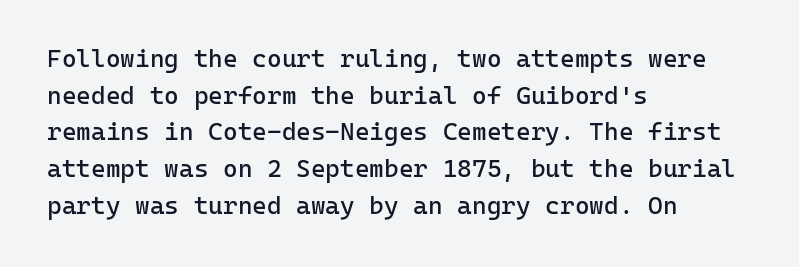
Weight: in the light-to-regular range. In CSS terms this would be text-align: left. The letters stand straight up with perfectly vertical stems. Each new line begins a customary step beneath the previous one. Characters follow at the spacing the type designer built in.
